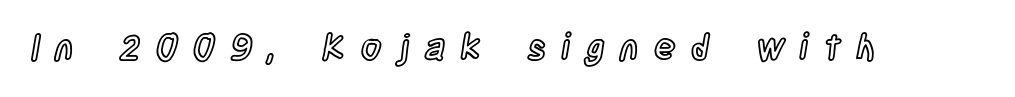
The image shows 36 px condensed type; set unusually wide letter spacing (+0.42 em), not underlined; a large x-height.
